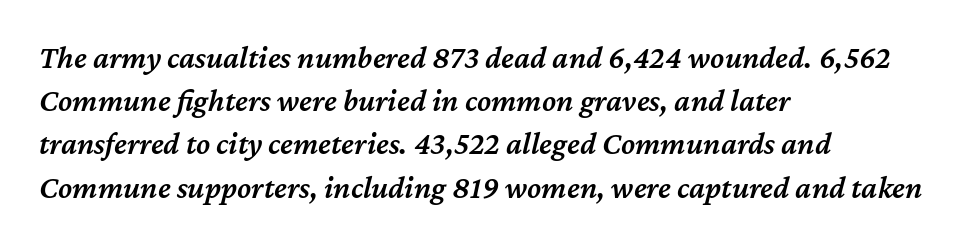
{"italic": "yes", "lean": "right", "slant_degrees": 12, "bold": "semi", "weight": "semibold", "width": "normal", "stroke_contrast": "medium", "x_height": "medium", "monospaced": "no", "underline": "no", "align": "left", "line_spacing": "normal", "line_spacing_ratio": 1.35, "letter_spacing": "normal", "letter_spacing_em": 0.0, "glyph_px": 32}
